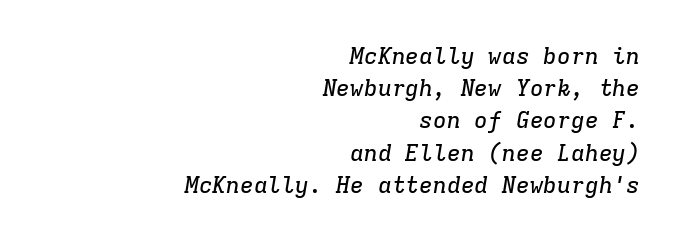
{"italic": "yes", "lean": "right", "slant_degrees": 9, "underline": "no", "align": "right", "line_spacing": "normal", "line_spacing_ratio": 1.4, "letter_spacing": "normal", "letter_spacing_em": 0.0, "glyph_px": 23}
